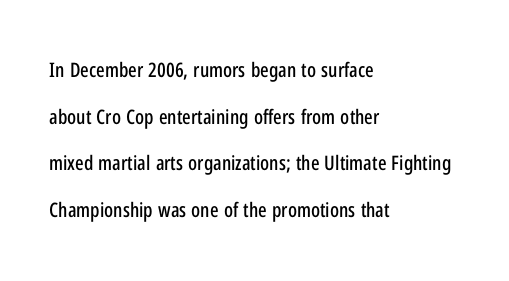
Tracking here is standard; glyphs follow each other at the usual distance. Widely set lines give the paragraph a tall, airy silhouette. Every character sits straight up, as roman type does. Each row of text sits above clean, open space. Horizontally, the lines are justified to the leading edge only.
